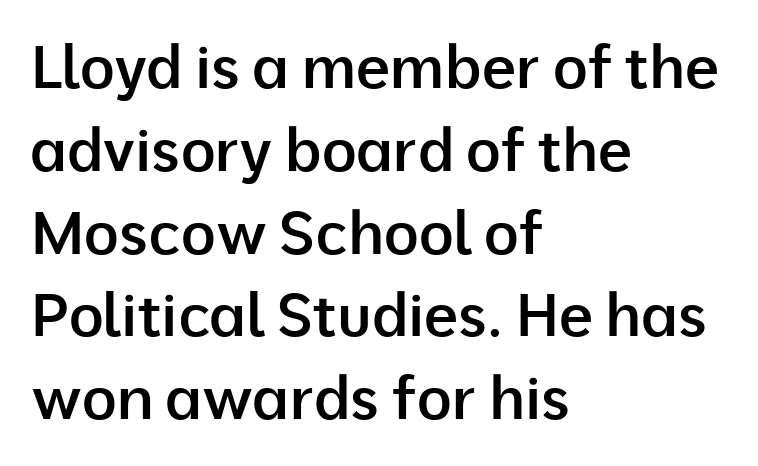
Horizontally, the lines are justified to the leading edge only. Quick note: underline off. Is there much room between lines? A standard amount, neither cramped nor airy. Varying glyph widths throughout — classic text-font behaviour. Each letter's strokes conclude bluntly, with no projecting serifs. Does extra space separate the letters? No, they use regular spacing.
